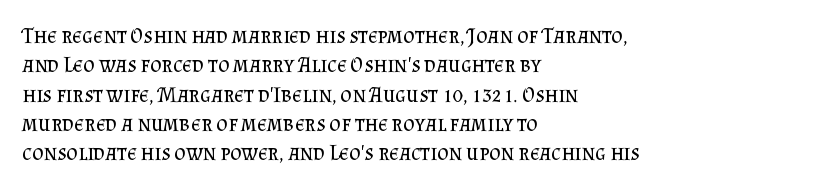
The image shows 22 px text type, upright; set left-aligned, normal line spacing (1.33x), normal letter spacing, not underlined.
